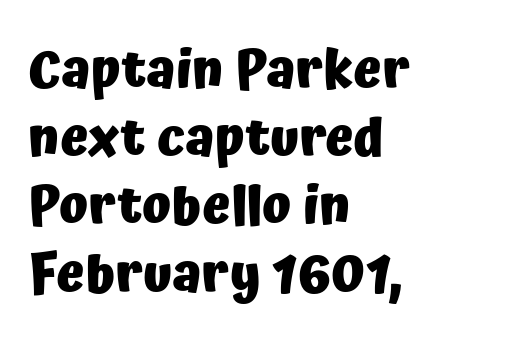
The image shows 53 px heavy sans-serif type, upright; set left-aligned, normal line spacing (1.28x), normal letter spacing, not underlined; low stroke contrast and a medium x-height.
